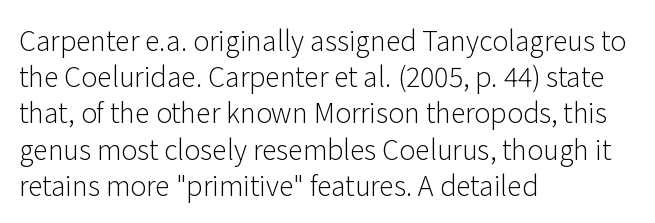
The image shows 27 px text type, upright; set left-aligned, normal line spacing (1.34x), normal letter spacing, not underlined.
